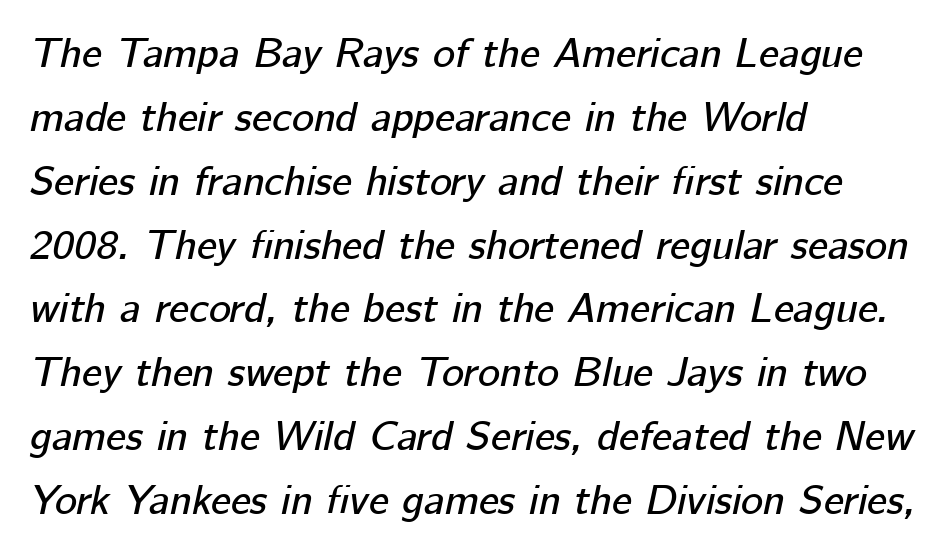
Each letter keeps its own natural width here, so spacing adapts to shape. Tracking here is standard; glyphs follow each other at the usual distance. The rag falls on the right side of this text block. Letters rest on an invisible, unmarked baseline. The whole block is typeset with a tilt.
